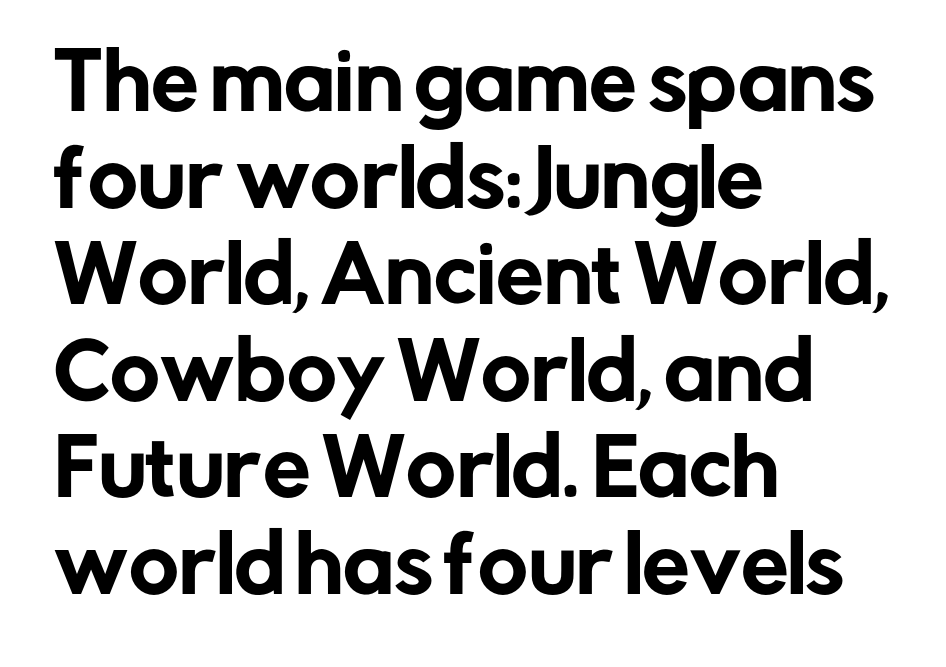
Rendered with straight, roman letterforms. The string is rendered with underlining switched off. Visually the block forms a straight wall on the left and a jagged coastline on the right. What's the leading like? Ordinary, nothing unusual. Is this a sans? Yes — the strokes have no serifs.
